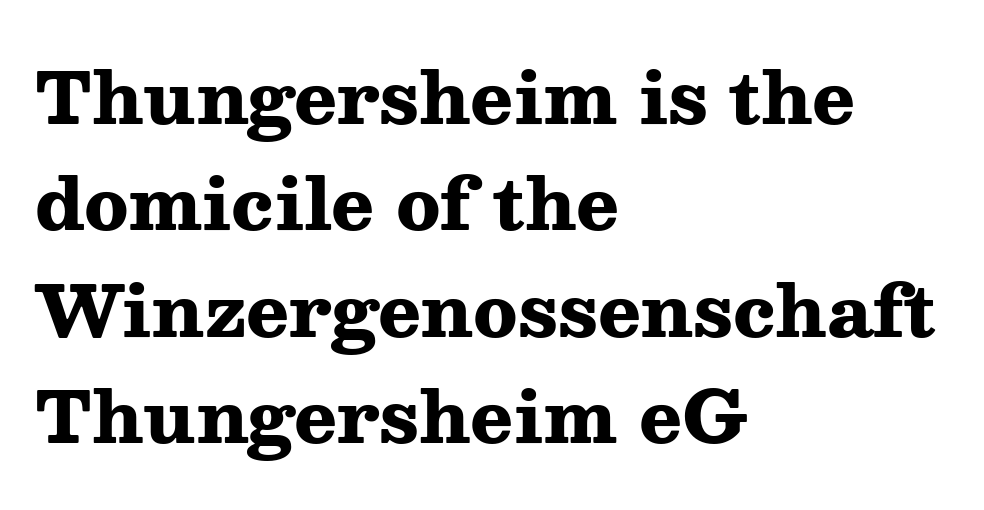
Heavy, bold letterforms. Does the type have serifs? Yes, each stem ends in a small foot. Words appear dense and cohesive because spacing is normal. The words here are not underlined. Is this a fixed-width face? No — the glyphs have proportional, varying widths.
